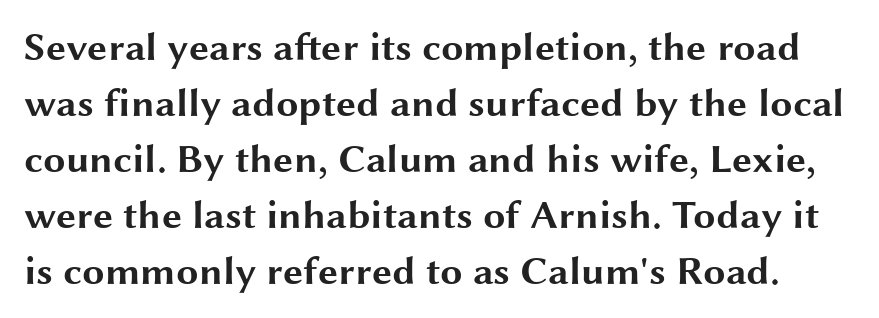
{"serif": "no", "italic": "no", "bold": "yes", "weight": "bold", "width": "wide", "stroke_contrast": "medium", "x_height": "medium", "monospaced": "no", "underline": "no", "line_spacing": "normal", "line_spacing_ratio": 1.4, "letter_spacing": "normal", "letter_spacing_em": 0.0, "glyph_px": 40}
